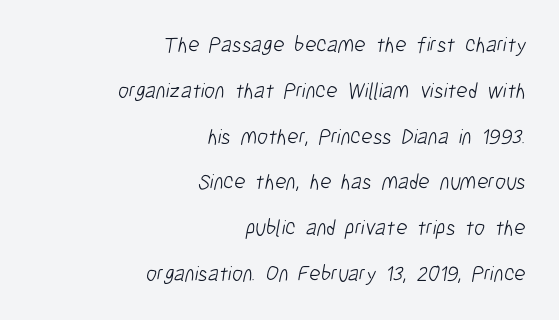
The image shows 22 px text type; set right-aligned, loose line spacing (2.08x), normal letter spacing, not underlined.
